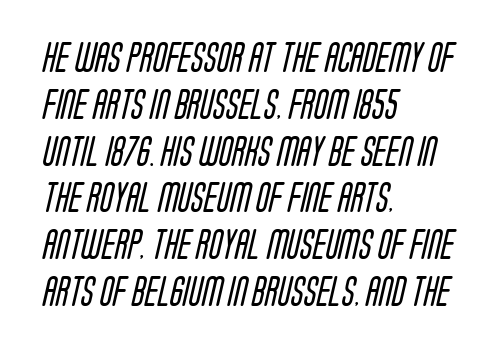
A bare baseline throughout the passage. The paragraph shown leans on its left margin. No letter is thick-stroked: the sample isn't bold. Is the letter spacing exaggerated? No — it looks like the ordinary default.
